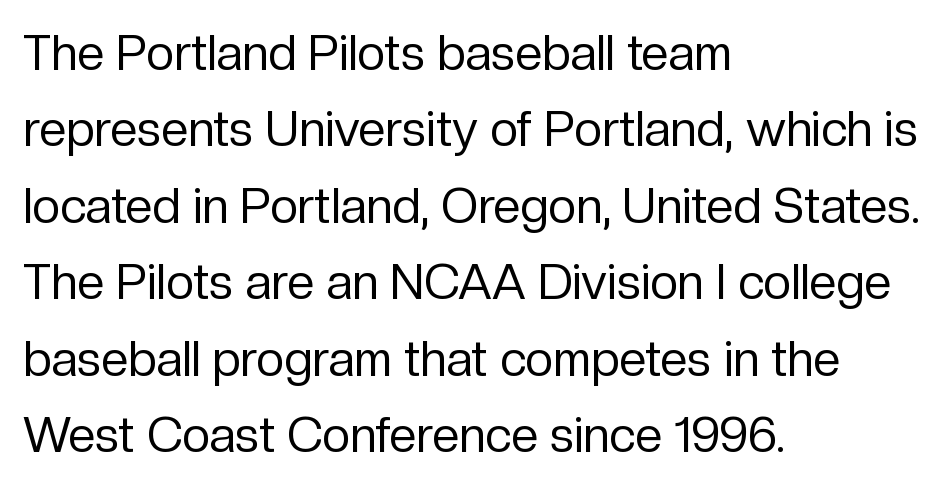
{"serif": "no", "italic": "no", "bold": "no", "weight": "regular", "width": "normal", "stroke_contrast": "low", "x_height": "medium", "monospaced": "no", "underline": "no", "align": "left", "line_spacing": "normal", "line_spacing_ratio": 1.56, "letter_spacing": "normal", "letter_spacing_em": 0.0, "glyph_px": 49}
